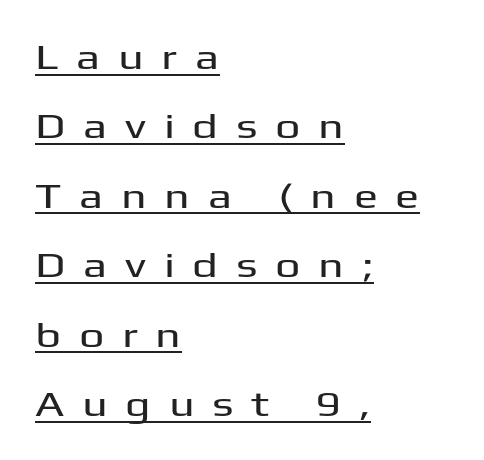
Q: Is the text italic (slanted)? A: No, it is upright.
Q: Is the typeface a serif or a sans-serif typeface? A: Sans-serif.
Q: Is the text underlined? A: Yes.
Q: How is the paragraph aligned? A: Left-aligned.
Q: Is the spacing between letters normal or unusually wide? A: Unusually wide.
Q: Is the spacing between lines tight, normal or loose? A: Loose.
Q: Width (condensed, normal, or wide)? A: Wide.
Q: Stroke contrast? A: Medium.
Q: x-height? A: Medium.
Q: Monospaced? A: No.
